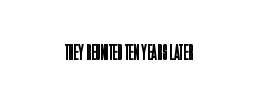
{"italic": "no", "bold": "no", "underline": "no", "letter_spacing": "normal", "letter_spacing_em": 0.0, "glyph_px": 22}
